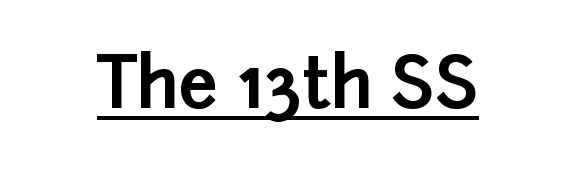
The rendering keeps characters at their native spacing. The rendered words wear a rule along their underside. Look at the bottom of the vertical strokes: they stop flat, with no serifs. Strong, thick strokes mark this as bold type. Do the characters align in a grid? No, the font is proportional.
